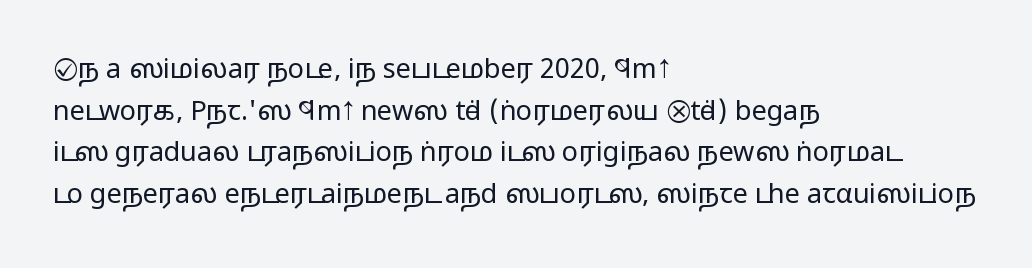
Q: Is the text bold? A: No.
Q: Is the text italic (slanted)? A: No, it is upright.
Q: Is the text underlined? A: No.
Q: How is the paragraph aligned? A: Left-aligned.
Q: Is the spacing between letters normal or unusually wide? A: Normal.
Q: Is the spacing between lines tight, normal or loose? A: Normal.
